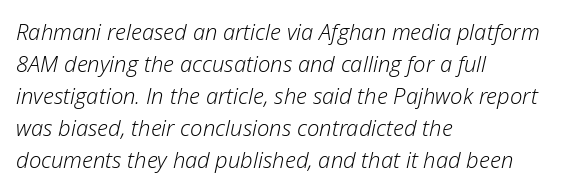
{"italic": "yes", "lean": "right", "slant_degrees": 12, "bold": "no", "underline": "no", "align": "left", "line_spacing": "normal", "line_spacing_ratio": 1.46, "letter_spacing": "normal", "letter_spacing_em": 0.0, "glyph_px": 22}
